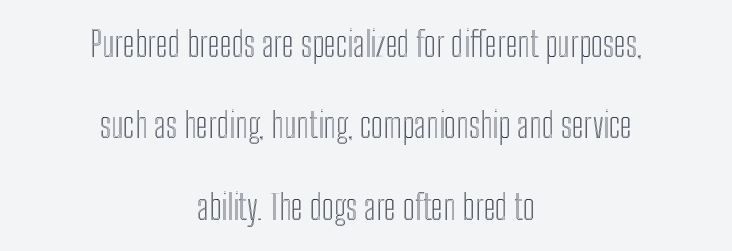
Bare-footed words on every line. Does the leading feel generous? Absolutely, it's lavish. Think of a printed novel: that variable character pitch is what you see here. Observe the ordinary spacing: letters are neighbours, not strangers. Short and long lines alike share a common midpoint. Ascenders rise straight up at ninety degrees.
